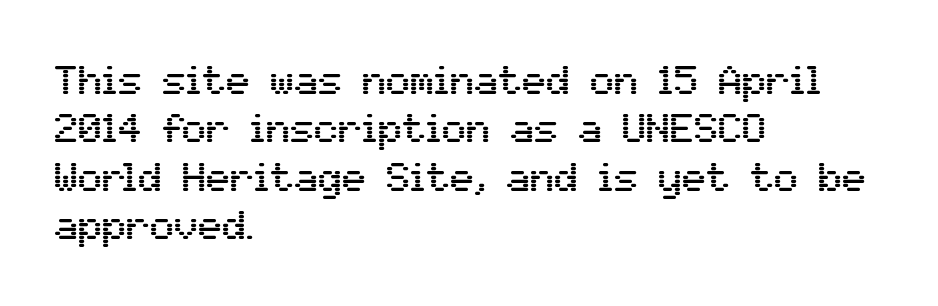
The image shows 40 px sans-serif type, upright; set left-aligned, line spacing 1.21x, normal letter spacing, not underlined; medium stroke contrast and a medium x-height.
